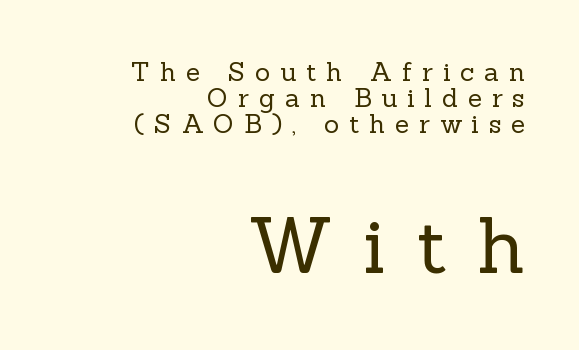
Q: Is the text bold? A: No.
Q: Is the text italic (slanted)? A: No, it is upright.
Q: Is the typeface a serif or a sans-serif typeface? A: Serif.
Q: Is the text underlined? A: No.
Q: How is the paragraph aligned? A: Right-aligned.
Q: Is the spacing between letters normal or unusually wide? A: Unusually wide.
Q: Is the spacing between lines tight, normal or loose? A: Tight.
Q: Which block of text is set in a larger size, the first (top) or the second (bottom)? A: The second (bottom) one.
Q: Width (condensed, normal, or wide)? A: Normal.
Q: x-height? A: Medium.
Q: Monospaced? A: No.
